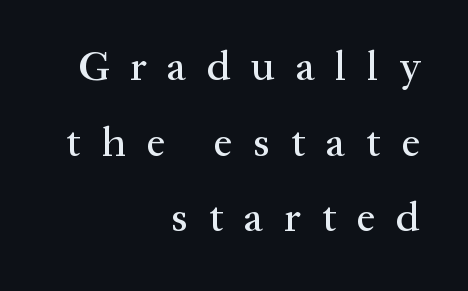
Q: Is the text italic (slanted)? A: No, it is upright.
Q: Is the typeface a serif or a sans-serif typeface? A: Serif.
Q: Is the text underlined? A: No.
Q: How is the paragraph aligned? A: Right-aligned.
Q: Is the spacing between letters normal or unusually wide? A: Unusually wide.
Q: Width (condensed, normal, or wide)? A: Normal.
Q: Stroke contrast? A: Medium.
Q: x-height? A: Medium.
Q: Monospaced? A: No.
